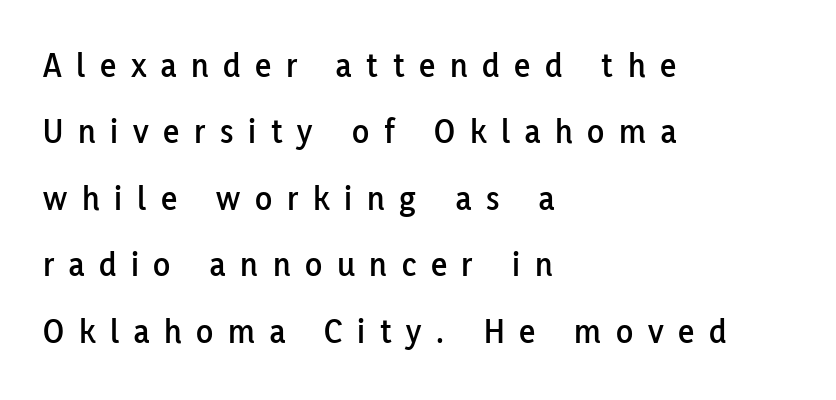
The image shows 35 px sans-serif type, upright; set left-aligned, loose line spacing (1.9x), unusually wide letter spacing (+0.42 em), not underlined; low stroke contrast and a medium x-height.
